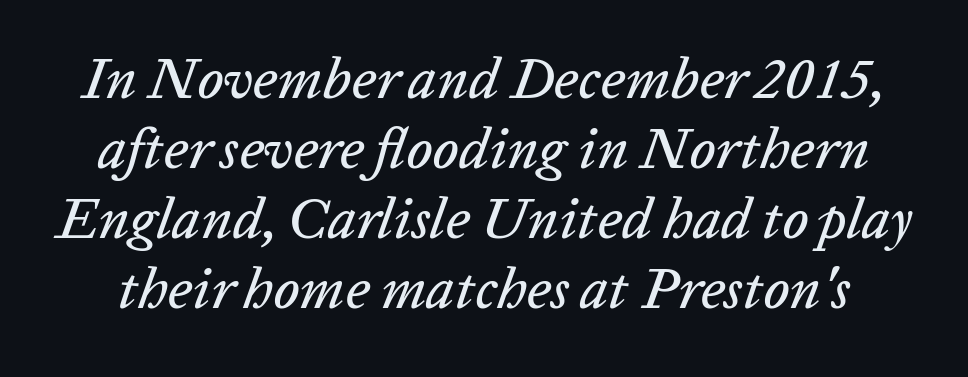
The image shows 57 px text type, italic (leaning right); set line spacing 1.23x, normal letter spacing, not underlined; low stroke contrast and a medium x-height.
